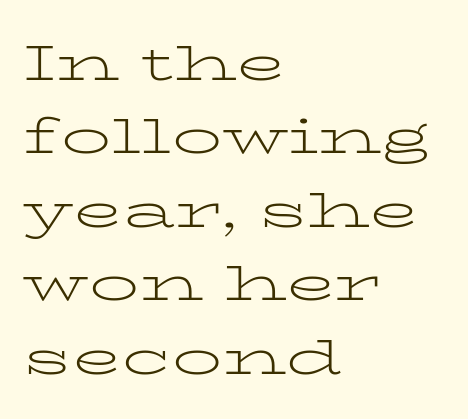
The image shows 50 px light, wide serif type, upright; set left-aligned, normal line spacing (1.47x), normal letter spacing, not underlined; low stroke contrast and a medium x-height.
